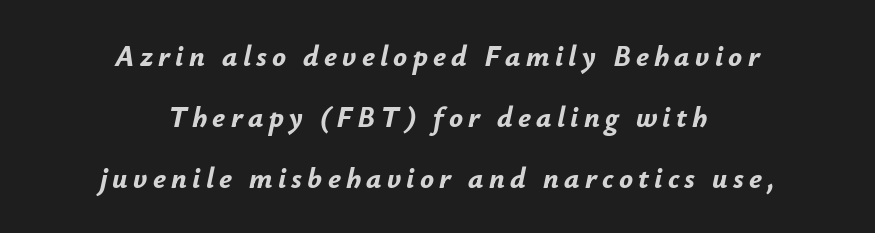
Q: Is the text bold? A: Yes.
Q: Is the text italic (slanted)? A: Yes, it leans right by about 12 degrees.
Q: Is the text underlined? A: No.
Q: How is the paragraph aligned? A: Centered.
Q: Is the spacing between lines tight, normal or loose? A: Loose.
Q: Width (condensed, normal, or wide)? A: Normal.
Q: Stroke contrast? A: Low.
Q: x-height? A: Small.
Q: Monospaced? A: No.
